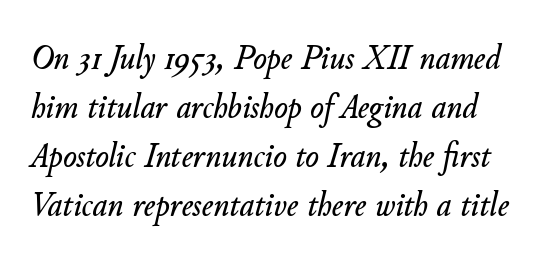
Q: Is the text italic (slanted)? A: Yes, it leans right by about 11 degrees.
Q: Is the text underlined? A: No.
Q: How is the paragraph aligned? A: Left-aligned.
Q: Is the spacing between letters normal or unusually wide? A: Normal.
Q: Is the spacing between lines tight, normal or loose? A: Normal.
Q: Width (condensed, normal, or wide)? A: Normal.
Q: Stroke contrast? A: Low.
Q: x-height? A: Small.
Q: Monospaced? A: No.
